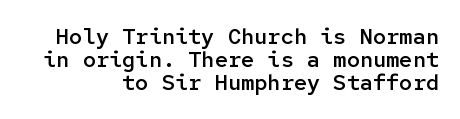
Q: Is the text bold? A: Semi-bold.
Q: Is the text italic (slanted)? A: No, it is upright.
Q: Is the text underlined? A: No.
Q: How is the paragraph aligned? A: Right-aligned.
Q: Is the spacing between letters normal or unusually wide? A: Normal.
Q: Is the spacing between lines tight, normal or loose? A: Tight.
